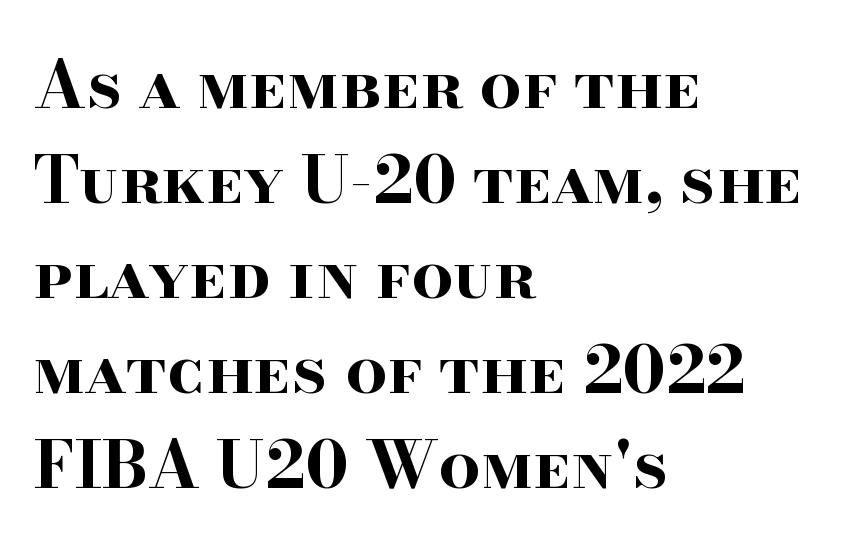
Q: Is the text bold? A: Yes.
Q: Is the text italic (slanted)? A: No, it is upright.
Q: Is the typeface a serif or a sans-serif typeface? A: Serif.
Q: Is the text underlined? A: No.
Q: How is the paragraph aligned? A: Left-aligned.
Q: Is the spacing between letters normal or unusually wide? A: Normal.
Q: Is the spacing between lines tight, normal or loose? A: Normal.
Q: Width (condensed, normal, or wide)? A: Wide.
Q: Stroke contrast? A: High.
Q: x-height? A: Small.
Q: Monospaced? A: No.
